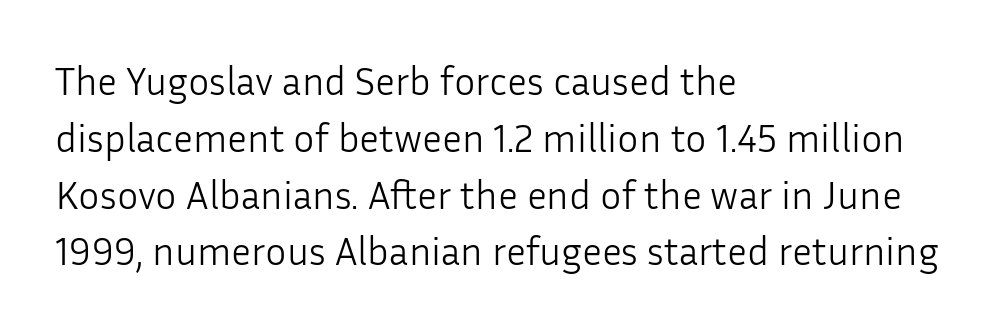
{"serif": "no", "italic": "no", "bold": "no", "weight": "light", "width": "normal", "stroke_contrast": "low", "x_height": "medium", "monospaced": "no", "underline": "no", "align": "left", "line_spacing": "normal", "line_spacing_ratio": 1.42, "letter_spacing": "normal", "letter_spacing_em": 0.0, "glyph_px": 40}
